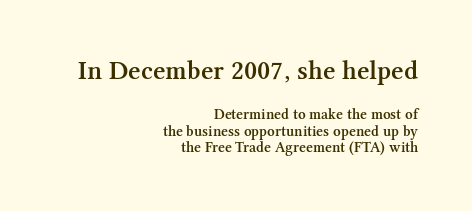
Do the letters lean? They stand straight. Leading is clearly below the norm, producing a dense column. The line texture is even and compact thanks to regular tracking. A clean baseline with only descenders dipping below it. The text block is weighted toward the right margin, trailing off unevenly leftward. Block one is the big one; block two sits smaller underneath.
